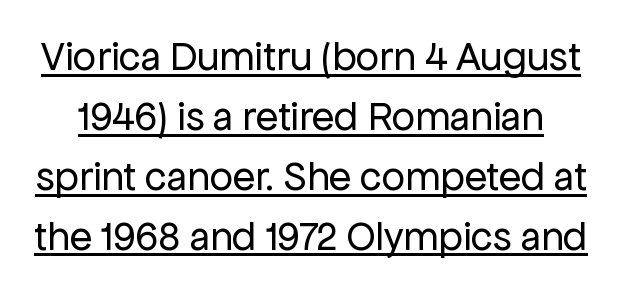
{"serif": "no", "italic": "no", "bold": "no", "weight": "regular", "width": "normal", "stroke_contrast": "low", "x_height": "medium", "monospaced": "no", "underline": "yes", "line_spacing": "normal", "line_spacing_ratio": 1.46, "letter_spacing": "normal", "letter_spacing_em": 0.0, "glyph_px": 41}
